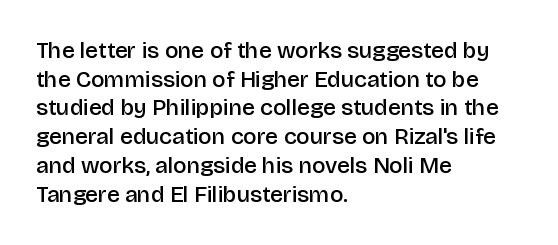
The image shows 23 px text type, upright; set left-aligned, normal line spacing (1.25x), normal letter spacing, not underlined.
